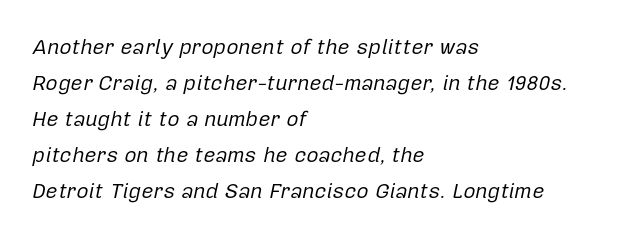
Compared with a centered layout, this one pins lines to the left instead. This sample uses plain, unmodified letter spacing. The strokes carry an ordinary text weight at most. Check the space under the baseline: it is left empty. The whole block is typeset with a tilt.
